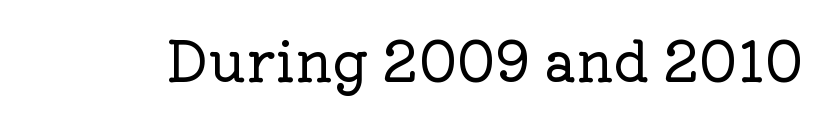
Q: Is the text italic (slanted)? A: No, it is upright.
Q: Is the typeface a serif or a sans-serif typeface? A: Serif.
Q: Is the text underlined? A: No.
Q: Is the spacing between letters normal or unusually wide? A: Normal.
Q: Width (condensed, normal, or wide)? A: Normal.
Q: Stroke contrast? A: Low.
Q: x-height? A: Medium.
Q: Monospaced? A: No.
